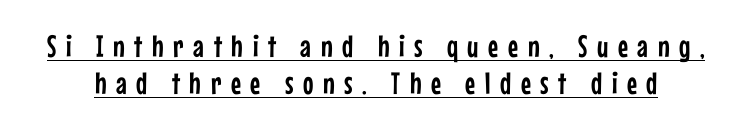
In terms of letterform style, serifs are entirely absent. The tracking jumps out immediately: characters are airy and widely separated. Check the space under the baseline: a stroke is drawn there. The letters stand straight up with perfectly vertical stems.
